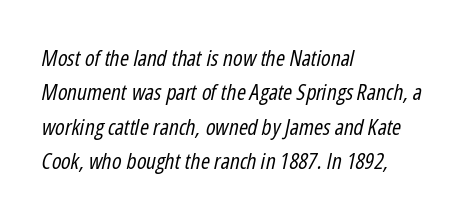
Weight: in the light-to-regular range. Between one letter and the next there's only the usual sliver of space. The lettering tilts uniformly, giving the passage an italic look. Normally led — the rows are evenly, conventionally spaced.
